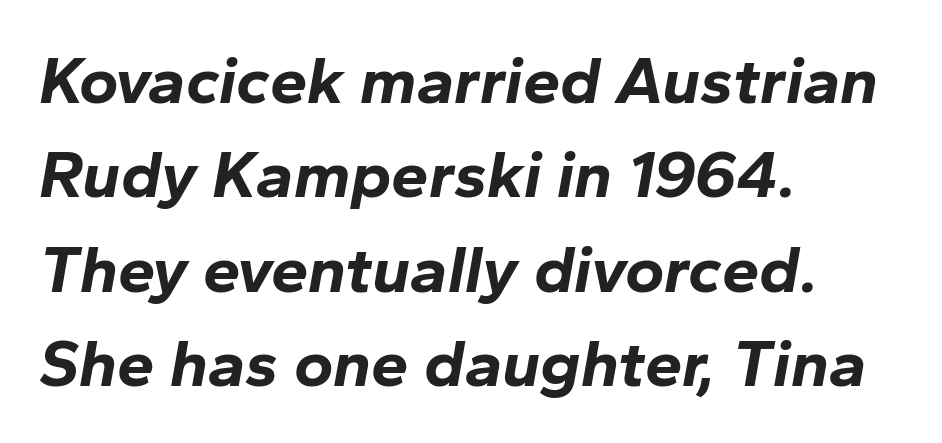
The image shows 67 px bold type, italic (leaning right); set left-aligned, normal line spacing (1.41x), normal letter spacing, not underlined; low stroke contrast and a medium x-height.
